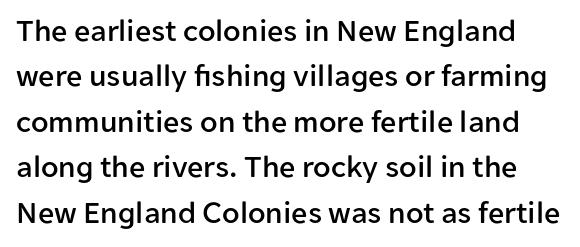
{"serif": "no", "italic": "no", "width": "normal", "stroke_contrast": "low", "x_height": "medium", "monospaced": "no", "underline": "no", "line_spacing": "normal", "line_spacing_ratio": 1.42, "letter_spacing": "normal", "letter_spacing_em": 0.0, "glyph_px": 32}
